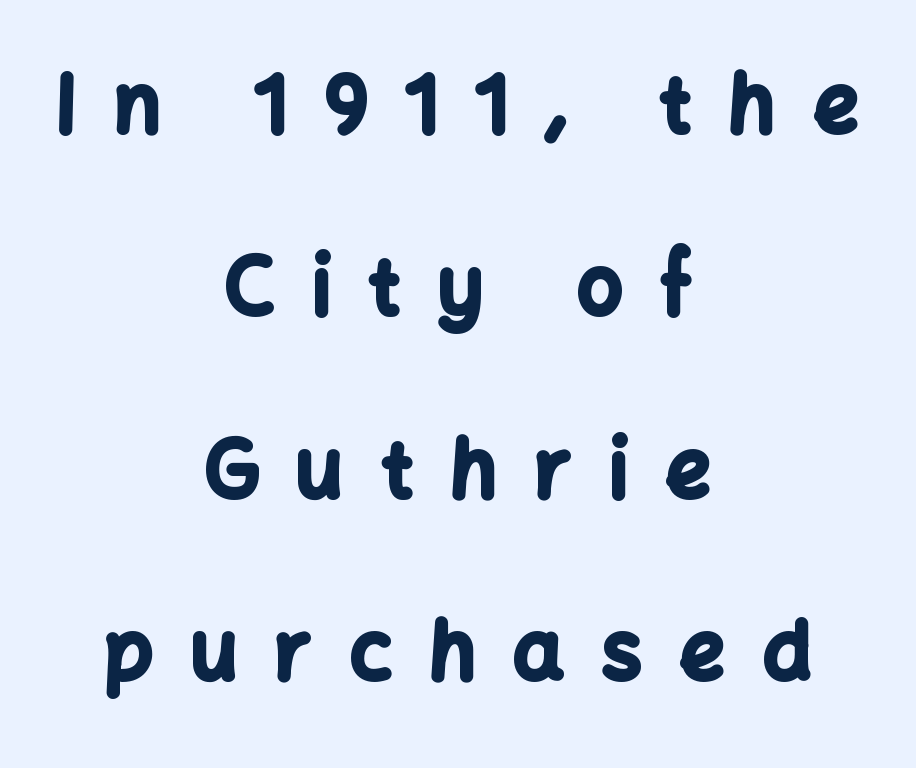
Q: Is the text bold? A: Yes.
Q: Is the text italic (slanted)? A: No, it is upright.
Q: Is the typeface a serif or a sans-serif typeface? A: Sans-serif.
Q: Is the text underlined? A: No.
Q: How is the paragraph aligned? A: Centered.
Q: Is the spacing between letters normal or unusually wide? A: Unusually wide.
Q: Is the spacing between lines tight, normal or loose? A: Loose.
Q: Width (condensed, normal, or wide)? A: Normal.
Q: Stroke contrast? A: Low.
Q: x-height? A: Medium.
Q: Monospaced? A: No.
